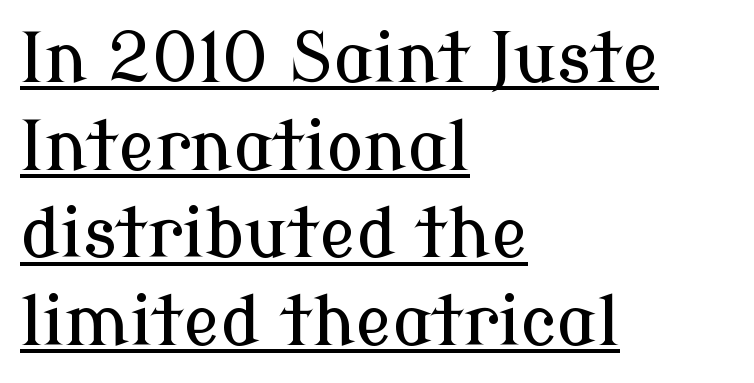
Q: Is the text italic (slanted)? A: No, it is upright.
Q: Is the typeface a serif or a sans-serif typeface? A: Serif.
Q: Is the text underlined? A: Yes.
Q: How is the paragraph aligned? A: Left-aligned.
Q: Is the spacing between letters normal or unusually wide? A: Normal.
Q: Is the spacing between lines tight, normal or loose? A: Normal.
Q: Width (condensed, normal, or wide)? A: Normal.
Q: Stroke contrast? A: Low.
Q: x-height? A: Medium.
Q: Monospaced? A: No.
